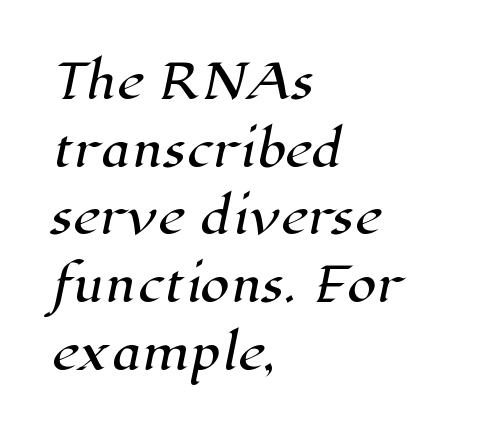
Q: Is the typeface a serif or a sans-serif typeface? A: Serif.
Q: Is the text underlined? A: No.
Q: How is the paragraph aligned? A: Left-aligned.
Q: Is the spacing between letters normal or unusually wide? A: Normal.
Q: Is the spacing between lines tight, normal or loose? A: Normal.
Q: Width (condensed, normal, or wide)? A: Normal.
Q: Stroke contrast? A: High.
Q: x-height? A: Medium.
Q: Monospaced? A: No.
